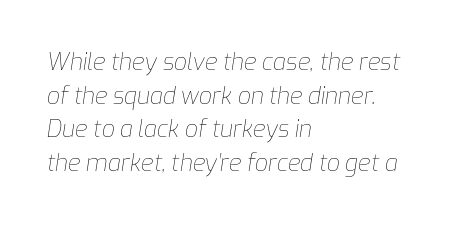
Tracking here is standard; glyphs follow each other at the usual distance. A normal amount of white space separates one row of letters from the next. A typesetter would mark this as italic. The lines are quadded left.
